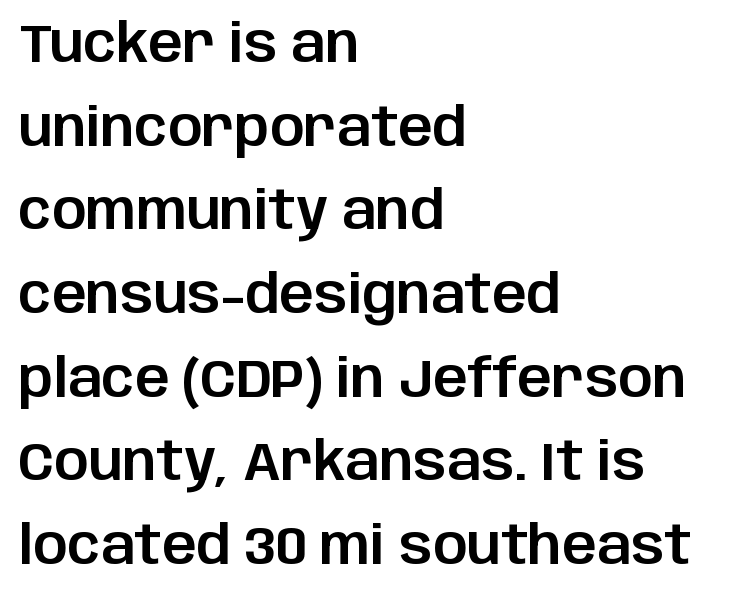
The image shows 54 px sans-serif type, upright; set left-aligned, normal line spacing (1.55x), normal letter spacing, not underlined; low stroke contrast and a large x-height.
